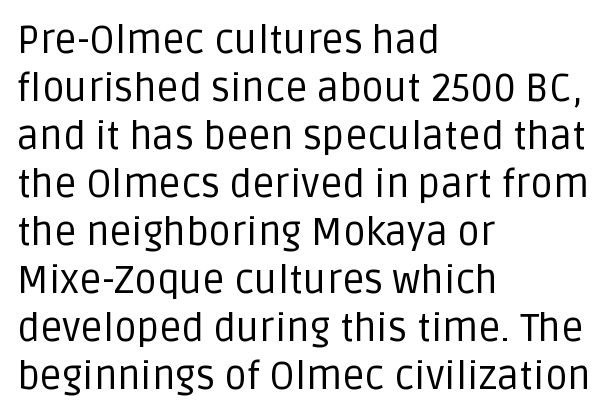
{"serif": "no", "italic": "no", "bold": "no", "weight": "regular", "width": "normal", "stroke_contrast": "low", "x_height": "large", "monospaced": "no", "underline": "no", "align": "left", "line_spacing_ratio": 1.23, "letter_spacing": "normal", "letter_spacing_em": 0.0, "glyph_px": 39}
